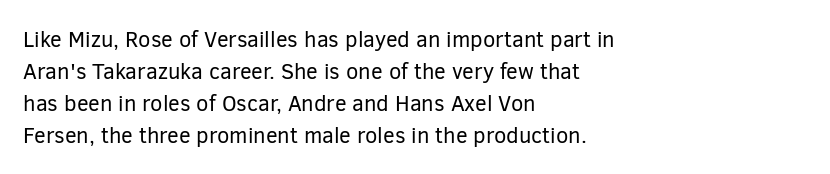
The image shows 22 px text type, upright; set left-aligned, normal line spacing (1.46x), normal letter spacing, not underlined.
